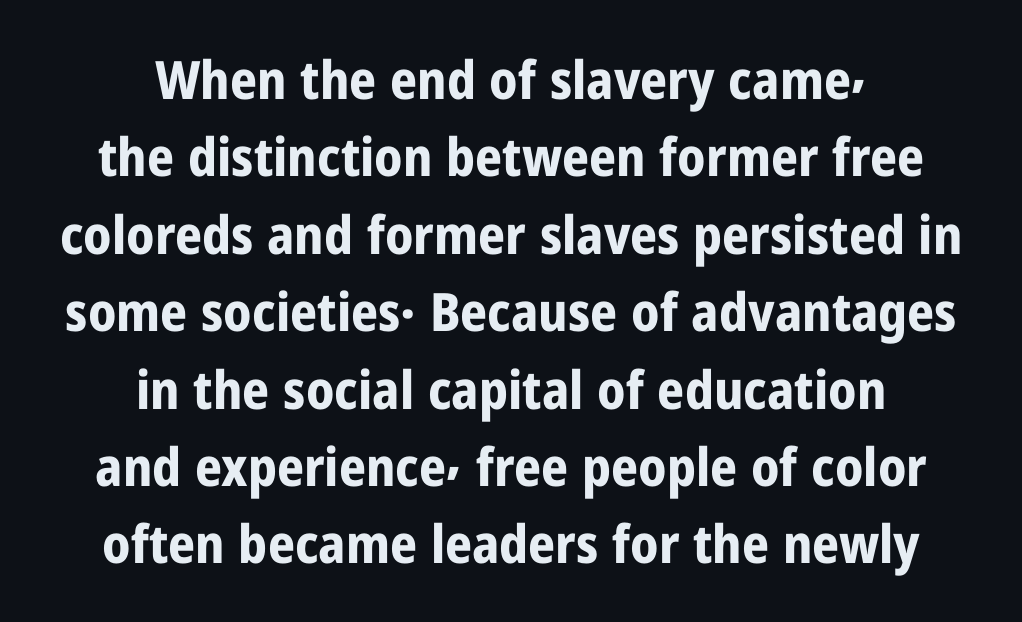
The image shows 53 px bold, condensed sans-serif type, upright; set centered, normal line spacing (1.46x), normal letter spacing, not underlined; low stroke contrast and a medium x-height.
